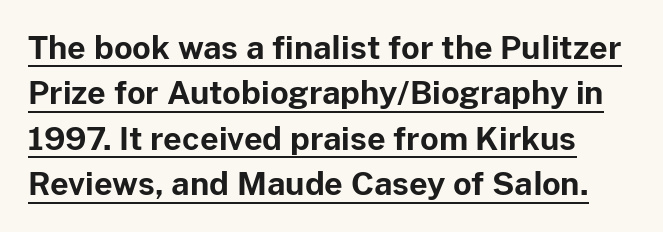
Q: Is the text bold? A: Yes.
Q: Is the text italic (slanted)? A: No, it is upright.
Q: Is the typeface a serif or a sans-serif typeface? A: Sans-serif.
Q: Is the text underlined? A: Yes.
Q: Is the spacing between letters normal or unusually wide? A: Normal.
Q: Is the spacing between lines tight, normal or loose? A: Normal.
Q: Width (condensed, normal, or wide)? A: Normal.
Q: Stroke contrast? A: Low.
Q: x-height? A: Medium.
Q: Monospaced? A: No.
